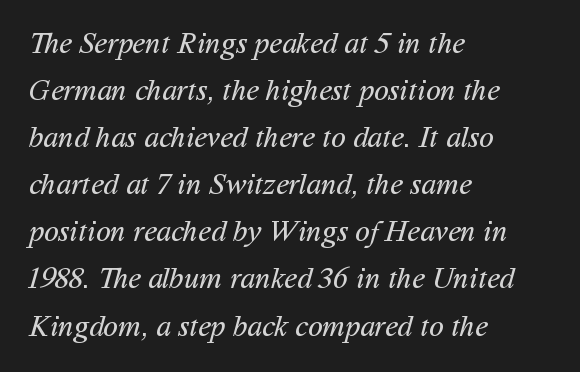
Q: Is the text bold? A: No.
Q: Is the typeface a serif or a sans-serif typeface? A: Sans-serif.
Q: Is the text underlined? A: No.
Q: How is the paragraph aligned? A: Left-aligned.
Q: Is the spacing between letters normal or unusually wide? A: Normal.
Q: Is the spacing between lines tight, normal or loose? A: Normal.
Q: Width (condensed, normal, or wide)? A: Normal.
Q: Stroke contrast? A: Medium.
Q: x-height? A: Medium.
Q: Monospaced? A: No.
